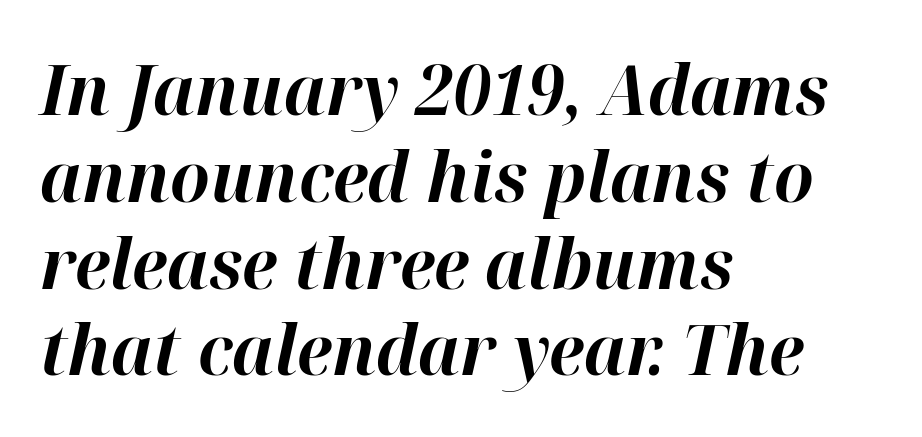
{"italic": "yes", "lean": "right", "slant_degrees": 12, "bold": "yes", "weight": "bold", "width": "normal", "stroke_contrast": "high", "x_height": "medium", "monospaced": "no", "underline": "no", "align": "left", "line_spacing_ratio": 1.24, "letter_spacing": "normal", "letter_spacing_em": 0.0, "glyph_px": 70}
